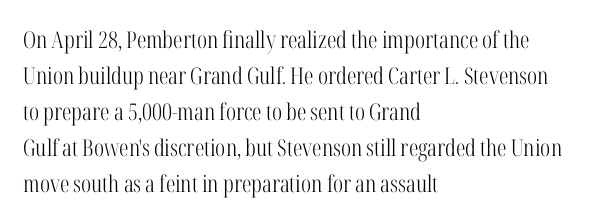
The image shows 23 px text type, upright; set left-aligned, normal line spacing (1.56x), normal letter spacing, not underlined.
